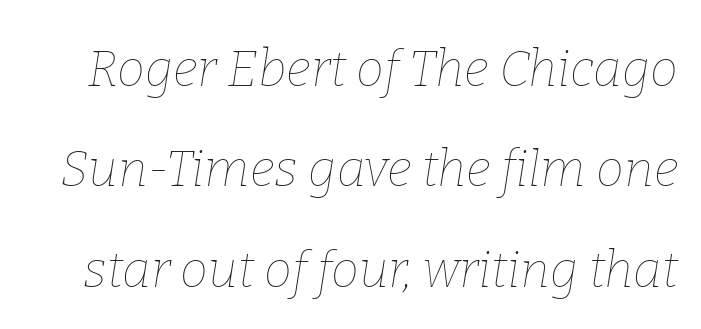
{"italic": "yes", "lean": "right", "slant_degrees": 9, "bold": "no", "weight": "thin", "width": "normal", "stroke_contrast": "low", "x_height": "medium", "monospaced": "no", "underline": "no", "line_spacing": "loose", "line_spacing_ratio": 2.01, "letter_spacing": "normal", "letter_spacing_em": 0.0, "glyph_px": 50}
